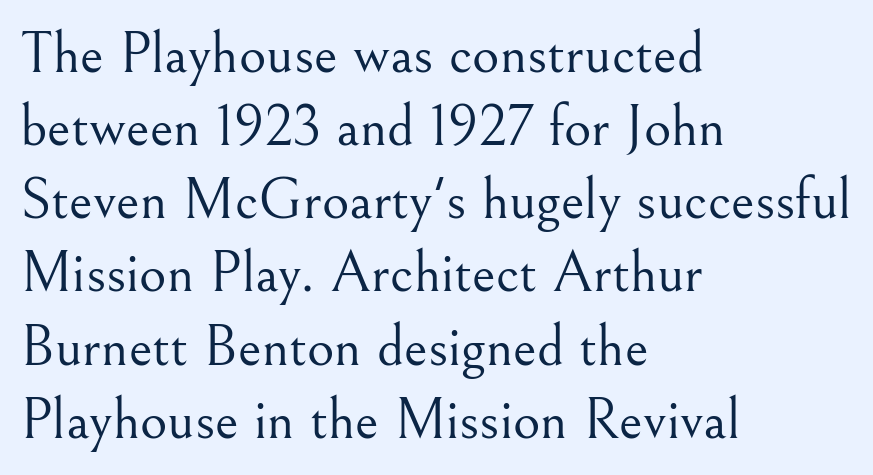
Q: Is the text bold? A: No.
Q: Is the text italic (slanted)? A: No, it is upright.
Q: Is the typeface a serif or a sans-serif typeface? A: Serif.
Q: Is the text underlined? A: No.
Q: How is the paragraph aligned? A: Left-aligned.
Q: Is the spacing between letters normal or unusually wide? A: Normal.
Q: Width (condensed, normal, or wide)? A: Normal.
Q: Stroke contrast? A: Medium.
Q: x-height? A: Small.
Q: Monospaced? A: No.
